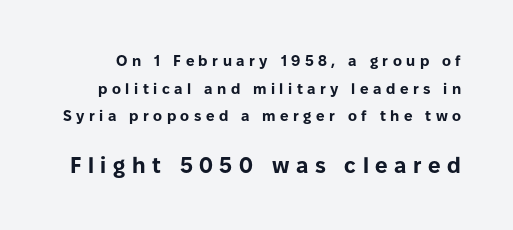
The image shows 22 px bold type, upright; set line spacing 1.85x, unusually wide letter spacing (+0.3 em), not underlined; the second (bottom) block is 1.47x larger.
